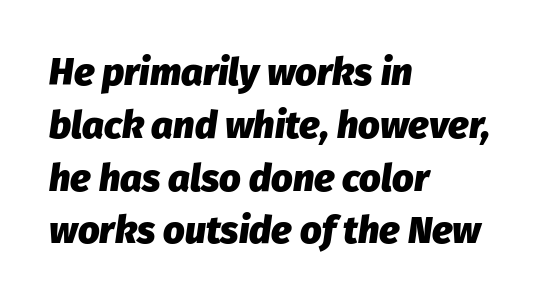
The leading is moderate, giving the passage an even texture. The specimen omits any rule beneath the text block's lines. Each letter keeps its own natural width here, so spacing adapts to shape. The ragged edge is on the right, which tells us the setting is flush left. Stroke thickness is high; the sample reads as a true bold. The letterforms sit shoulder to shoulder at normal distance.
